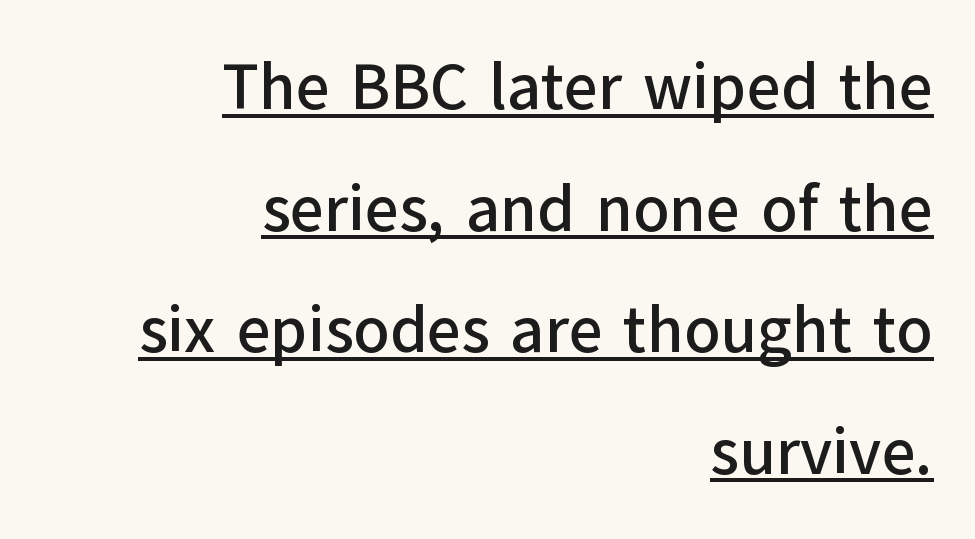
Q: Is the text italic (slanted)? A: No, it is upright.
Q: Is the typeface a serif or a sans-serif typeface? A: Sans-serif.
Q: Is the text underlined? A: Yes.
Q: How is the paragraph aligned? A: Right-aligned.
Q: Is the spacing between letters normal or unusually wide? A: Normal.
Q: Width (condensed, normal, or wide)? A: Normal.
Q: Stroke contrast? A: Low.
Q: x-height? A: Medium.
Q: Monospaced? A: No.
